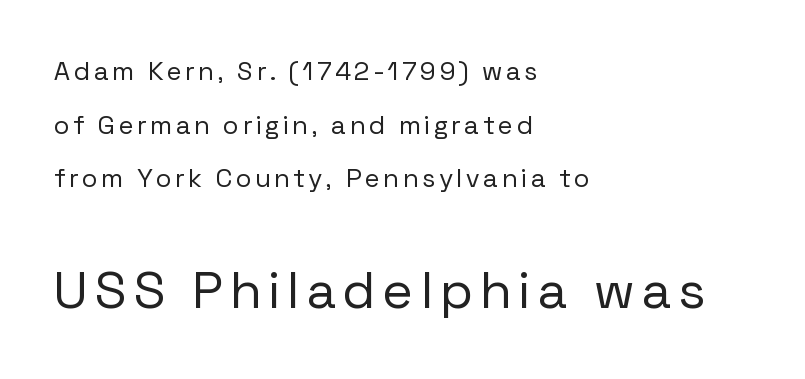
Q: Is the text bold? A: No.
Q: Is the text italic (slanted)? A: No, it is upright.
Q: Is the typeface a serif or a sans-serif typeface? A: Sans-serif.
Q: Is the text underlined? A: No.
Q: How is the paragraph aligned? A: Left-aligned.
Q: Is the spacing between lines tight, normal or loose? A: Loose.
Q: Which block of text is set in a larger size, the first (top) or the second (bottom)? A: The second (bottom) one.
Q: Width (condensed, normal, or wide)? A: Normal.
Q: Stroke contrast? A: Low.
Q: x-height? A: Medium.
Q: Monospaced? A: No.
